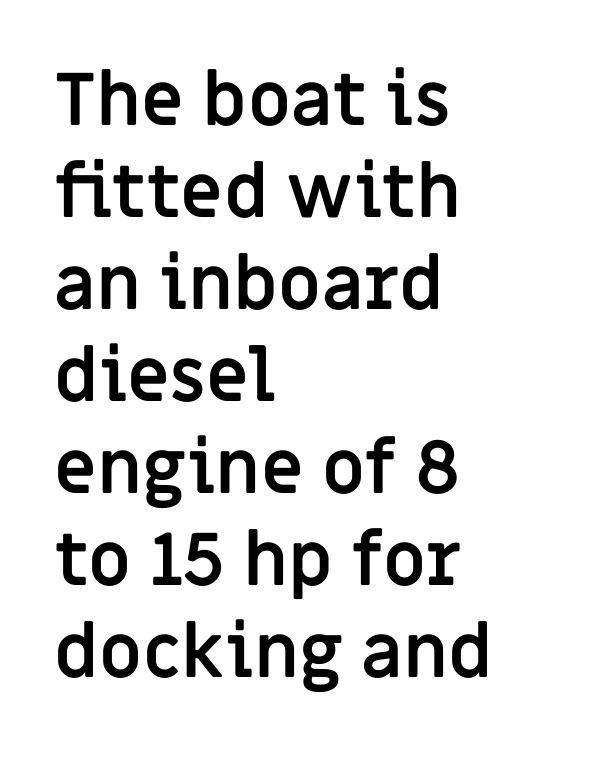
Q: Is the text bold? A: Yes.
Q: Is the text italic (slanted)? A: No, it is upright.
Q: Is the typeface a serif or a sans-serif typeface? A: Sans-serif.
Q: Is the text underlined? A: No.
Q: How is the paragraph aligned? A: Left-aligned.
Q: Is the spacing between letters normal or unusually wide? A: Normal.
Q: Is the spacing between lines tight, normal or loose? A: Normal.
Q: Width (condensed, normal, or wide)? A: Normal.
Q: Stroke contrast? A: Low.
Q: x-height? A: Large.
Q: Monospaced? A: No.
